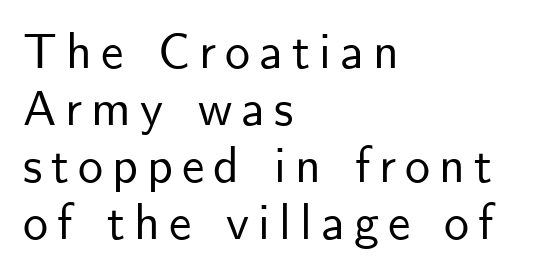
{"serif": "no", "italic": "no", "width": "normal", "stroke_contrast": "low", "x_height": "small", "monospaced": "no", "underline": "no", "align": "left", "line_spacing": "tight", "line_spacing_ratio": 1.14, "glyph_px": 50}
